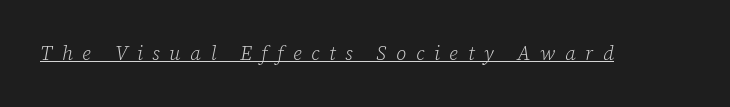
The image shows 20 px text type, italic (leaning right); set unusually wide letter spacing (+0.48 em), underlined.
